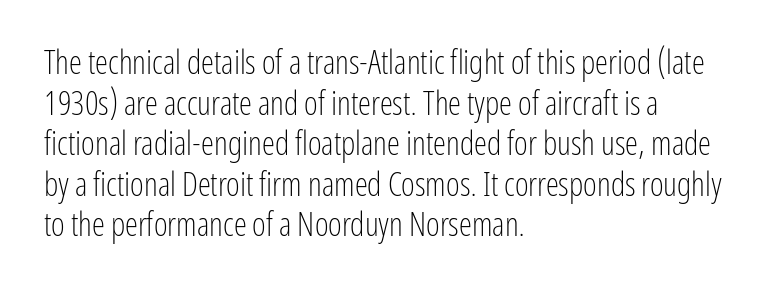
{"serif": "no", "italic": "no", "bold": "no", "weight": "light", "width": "condensed", "stroke_contrast": "low", "x_height": "medium", "monospaced": "no", "underline": "no", "align": "left", "line_spacing_ratio": 1.23, "letter_spacing": "normal", "letter_spacing_em": 0.0, "glyph_px": 33}
